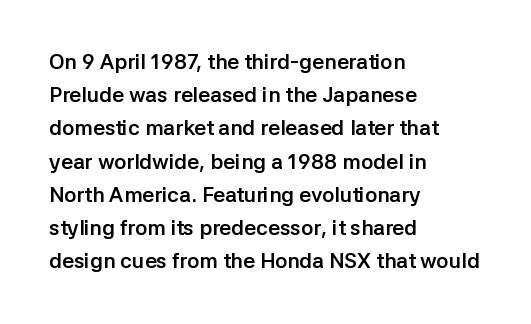
{"italic": "no", "bold": "yes", "underline": "no", "align": "left", "line_spacing": "normal", "line_spacing_ratio": 1.58, "letter_spacing": "normal", "letter_spacing_em": 0.0, "glyph_px": 21}
